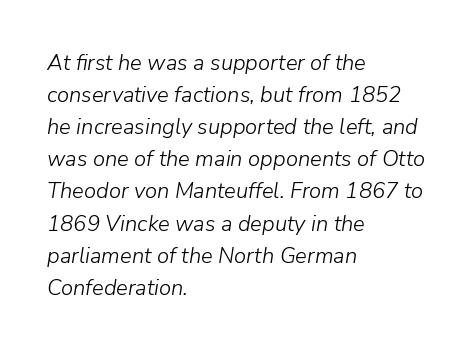
{"italic": "yes", "lean": "right", "slant_degrees": 9, "bold": "no", "underline": "no", "align": "left", "line_spacing": "normal", "line_spacing_ratio": 1.46, "letter_spacing": "normal", "letter_spacing_em": 0.0, "glyph_px": 22}
